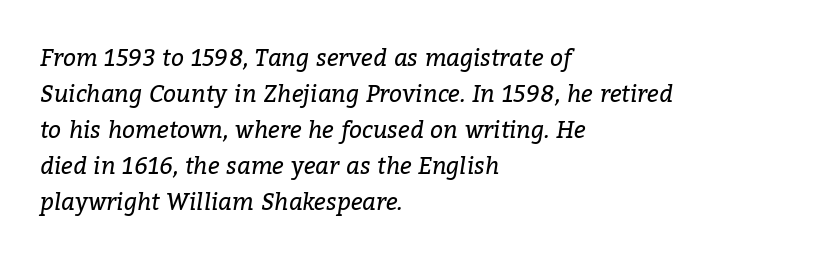
{"italic": "yes", "lean": "right", "slant_degrees": 9, "bold": "no", "underline": "no", "align": "left", "line_spacing": "normal", "line_spacing_ratio": 1.57, "letter_spacing": "normal", "letter_spacing_em": 0.0, "glyph_px": 23}
